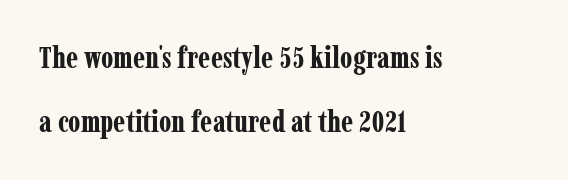
{"serif": "yes", "italic": "no", "bold": "yes", "weight": "bold", "width": "condensed", "stroke_contrast": "low", "x_height": "medium", "monospaced": "no", "underline": "no", "align": "left", "line_spacing": "loose", "line_spacing_ratio": 2.15, "letter_spacing": "normal", "letter_spacing_em": 0.0, "glyph_px": 30}
